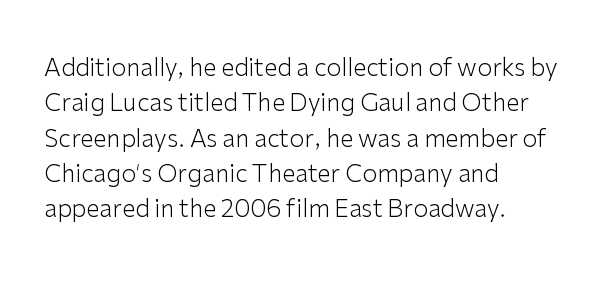
Q: Is the text bold? A: No.
Q: Is the text italic (slanted)? A: No, it is upright.
Q: Is the text underlined? A: No.
Q: How is the paragraph aligned? A: Left-aligned.
Q: Is the spacing between letters normal or unusually wide? A: Normal.
Q: Is the spacing between lines tight, normal or loose? A: Normal.
